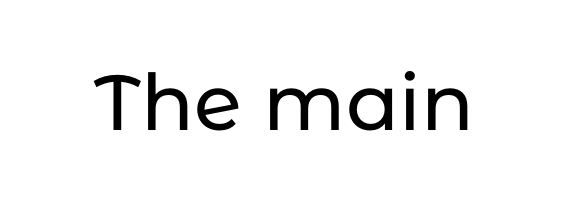
{"serif": "no", "italic": "no", "width": "normal", "stroke_contrast": "low", "x_height": "medium", "monospaced": "no", "underline": "no", "letter_spacing": "normal", "letter_spacing_em": 0.0, "glyph_px": 78}
